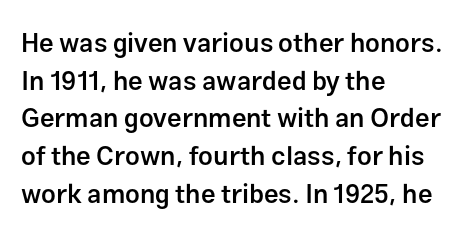
Reading down the column, the eye jumps a familiar distance to each next line. How are the letters spaced? Ordinarily, with no added tracking. The text block is weighted toward the left margin, trailing off unevenly rightward. The letters stand upright; this is a roman face.
